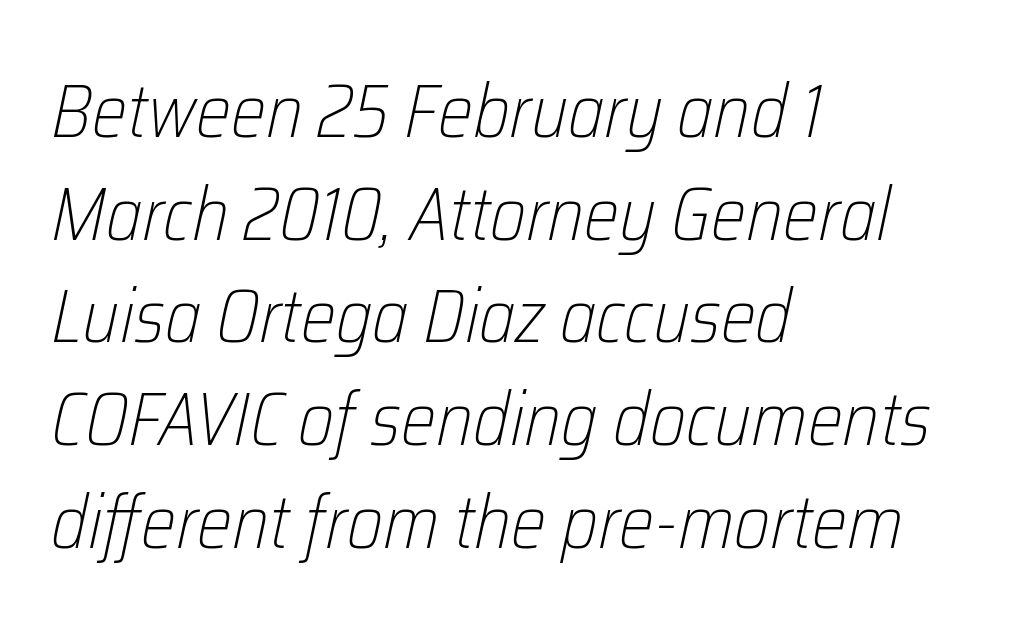
Q: Is the text bold? A: No.
Q: Is the text italic (slanted)? A: Yes, it leans right by about 12 degrees.
Q: Is the text underlined? A: No.
Q: How is the paragraph aligned? A: Left-aligned.
Q: Is the spacing between letters normal or unusually wide? A: Normal.
Q: Is the spacing between lines tight, normal or loose? A: Normal.
Q: Width (condensed, normal, or wide)? A: Condensed.
Q: Stroke contrast? A: Low.
Q: x-height? A: Medium.
Q: Monospaced? A: No.
